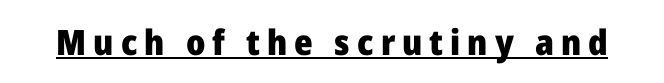
Designer's note — italics off, roman on. Plenty of ink on the page — the face is bold. This sample has the flowing, uneven cadence of proportional lettering. This rendering employs a face without finishing strokes, i.e., a sans-serif. Students, observe the line beneath the letters — that is underlining. Each word looks stretched out because of the extra space between its letters.
